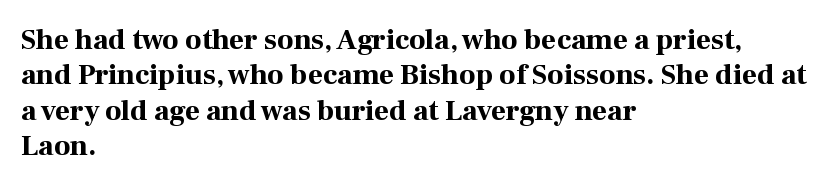
Anything drawn beneath the words? Only blank space. Weight: bold. Is this a sans? No — the strokes have serifs. The line texture is even and compact thanks to regular tracking. Do the letters lean? They stand straight. Alignment: flush left.
